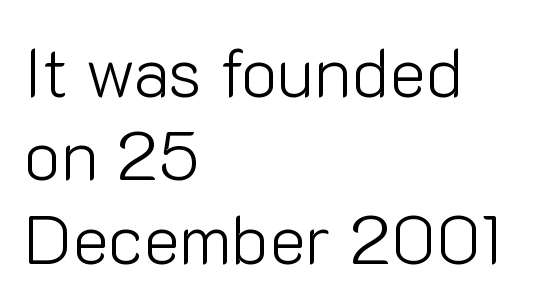
Tracking here is standard; glyphs follow each other at the usual distance. Just letters on the line, the space beneath them empty. The compositor pushed each line to the left boundary. A sans-serif font was chosen for this passage. Characters remain perfectly vertical along every line.
